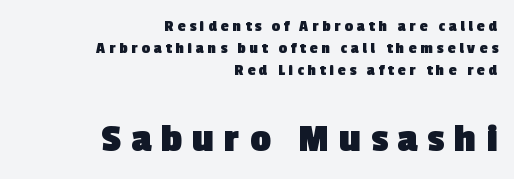
Q: Is the text bold? A: Yes.
Q: Is the typeface a serif or a sans-serif typeface? A: Sans-serif.
Q: Is the text underlined? A: No.
Q: How is the paragraph aligned? A: Right-aligned.
Q: Is the spacing between letters normal or unusually wide? A: Unusually wide.
Q: Is the spacing between lines tight, normal or loose? A: Normal.
Q: Which block of text is set in a larger size, the first (top) or the second (bottom)? A: The second (bottom) one.
Q: Width (condensed, normal, or wide)? A: Normal.
Q: x-height? A: Medium.
Q: Monospaced? A: No.
